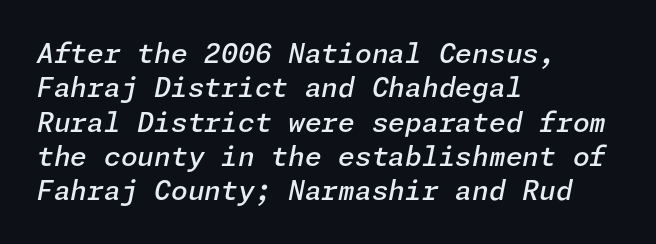
{"italic": "yes", "lean": "right", "slant_degrees": 11, "bold": "semi", "underline": "no", "align": "left", "line_spacing": "normal", "line_spacing_ratio": 1.27, "letter_spacing": "normal", "letter_spacing_em": 0.0, "glyph_px": 27}
